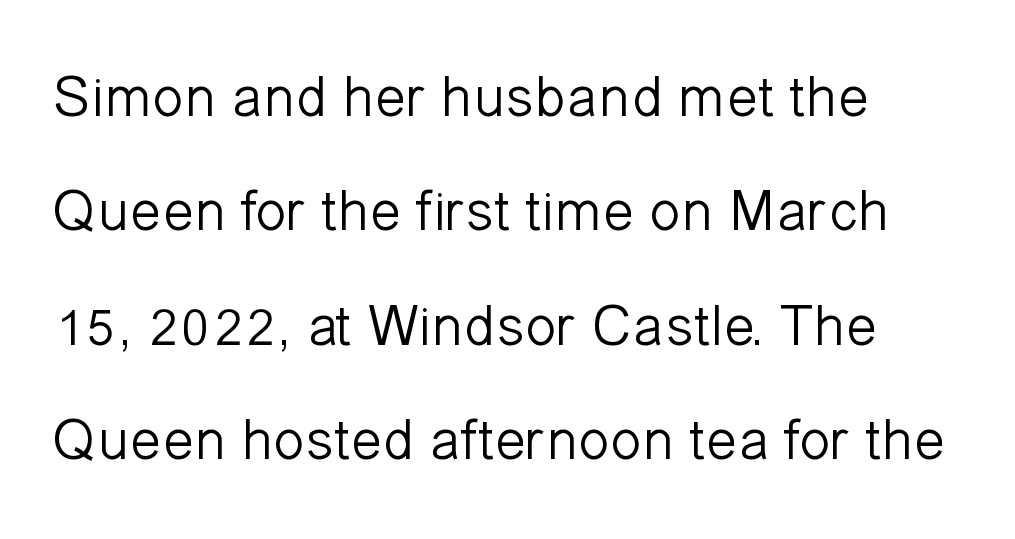
{"serif": "no", "italic": "no", "bold": "no", "weight": "light", "width": "normal", "stroke_contrast": "low", "x_height": "medium", "monospaced": "no", "underline": "no", "align": "left", "line_spacing": "loose", "line_spacing_ratio": 1.97, "letter_spacing": "normal", "letter_spacing_em": 0.0, "glyph_px": 58}
